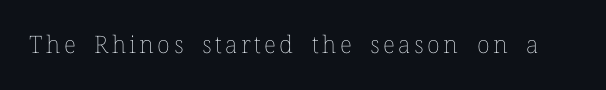
{"italic": "no", "bold": "no", "underline": "no", "glyph_px": 24}
